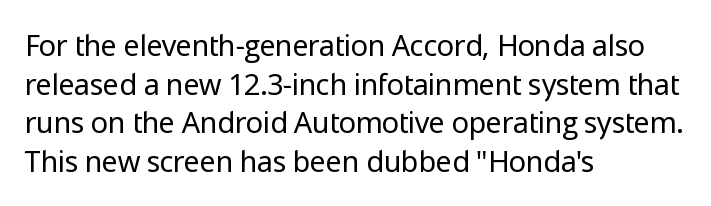
Proportional: the letters do not fall into vertical columns. The font family rendered here belongs to the sans-serif group. Does the copy run flush right? No — it runs flush left. The type is set solid horizontally, with unmodified tracking.
